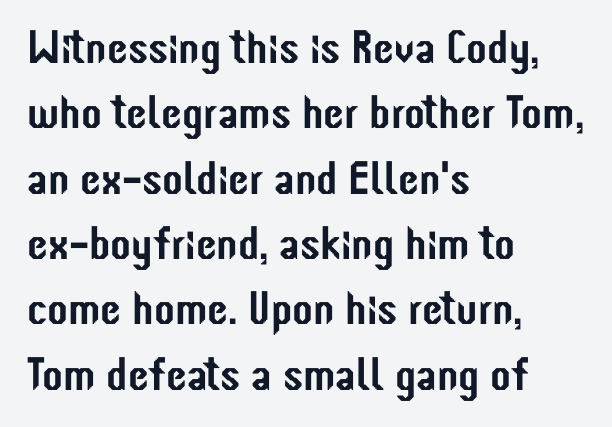
{"serif": "no", "italic": "no", "width": "condensed", "stroke_contrast": "low", "x_height": "medium", "monospaced": "no", "underline": "no", "align": "left", "line_spacing": "normal", "line_spacing_ratio": 1.39, "letter_spacing": "normal", "letter_spacing_em": 0.0, "glyph_px": 47}
